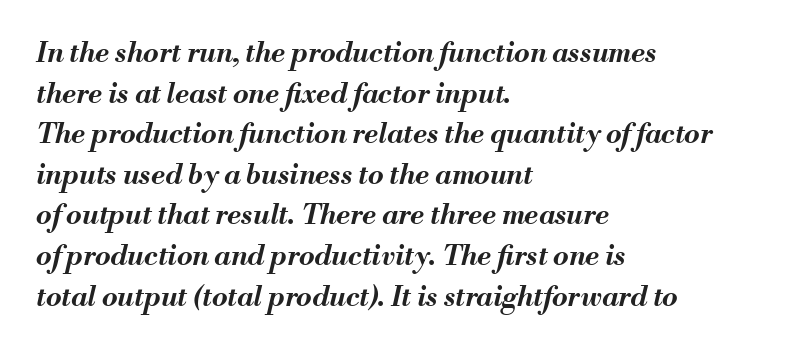
Q: Is the text bold? A: Yes.
Q: Is the text italic (slanted)? A: Yes, it leans right by about 13 degrees.
Q: Is the text underlined? A: No.
Q: How is the paragraph aligned? A: Left-aligned.
Q: Is the spacing between letters normal or unusually wide? A: Normal.
Q: Is the spacing between lines tight, normal or loose? A: Normal.
Q: Width (condensed, normal, or wide)? A: Normal.
Q: Stroke contrast? A: Medium.
Q: x-height? A: Small.
Q: Monospaced? A: No.
